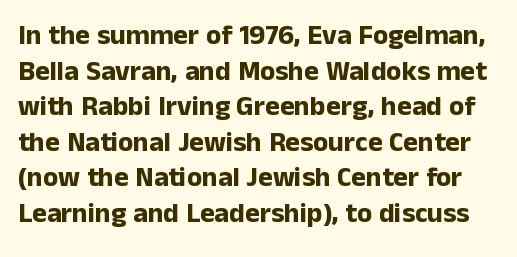
Leading: standard. Serif or sans? Sans — the stroke terminals are bare. Short note: letters normally spaced. Quick note: not italic, upright.
